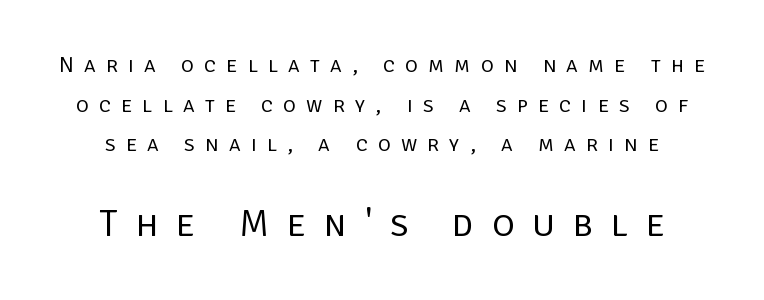
The image shows 38 px regular-weight sans-serif type, upright; set line spacing 1.8x, unusually wide letter spacing (+0.47 em), not underlined; the second (bottom) block is 1.73x larger; low stroke contrast and a large x-height.
